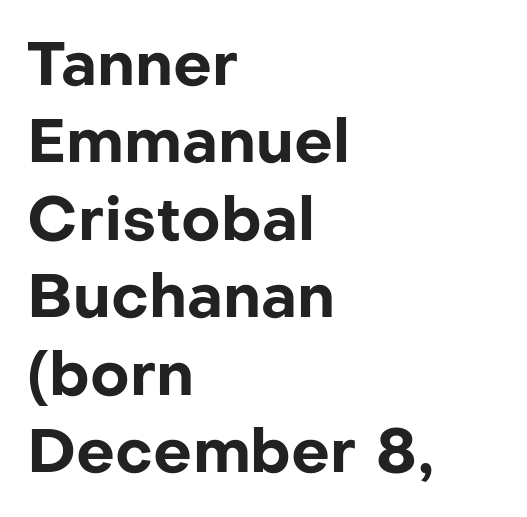
The passage is arranged the way most books set body copy — flush left. Typographically, this falls in the sans-serif category. Heavy, bold letterforms. The space directly below the letters is spotless. Characters follow at the spacing the type designer built in. These lines were composed using upright roman letters.
